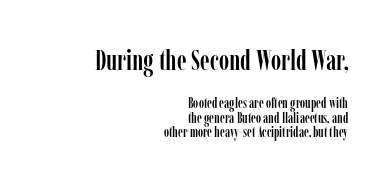
The image shows 28 px condensed serif type, upright; set right-aligned, tight line spacing (1.03x), normal letter spacing, not underlined; the first (top) block is 2.0x larger; low stroke contrast and a medium x-height.
